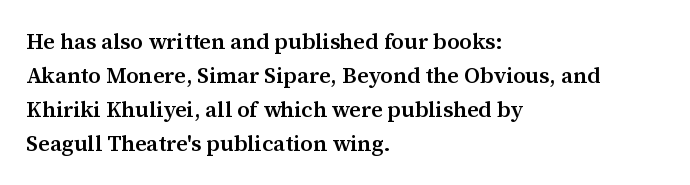
{"italic": "no", "bold": "semi", "underline": "no", "align": "left", "line_spacing": "normal", "line_spacing_ratio": 1.54, "letter_spacing": "normal", "letter_spacing_em": 0.0, "glyph_px": 22}
